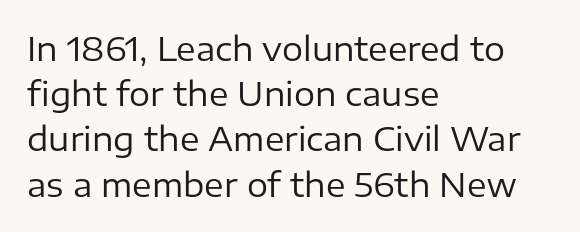
Q: Is the text bold? A: No.
Q: Is the text italic (slanted)? A: No, it is upright.
Q: Is the typeface a serif or a sans-serif typeface? A: Sans-serif.
Q: Is the text underlined? A: No.
Q: How is the paragraph aligned? A: Left-aligned.
Q: Is the spacing between letters normal or unusually wide? A: Normal.
Q: Is the spacing between lines tight, normal or loose? A: Normal.
Q: Width (condensed, normal, or wide)? A: Normal.
Q: Stroke contrast? A: Low.
Q: x-height? A: Medium.
Q: Monospaced? A: No.
